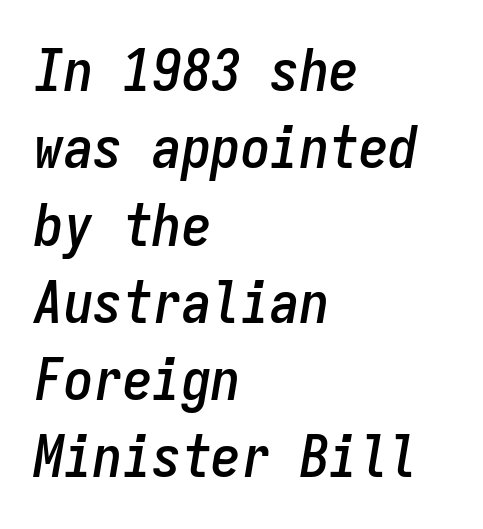
Q: Is the text italic (slanted)? A: Yes, it leans right by about 9 degrees.
Q: Is the text underlined? A: No.
Q: How is the paragraph aligned? A: Left-aligned.
Q: Is the spacing between letters normal or unusually wide? A: Normal.
Q: Is the spacing between lines tight, normal or loose? A: Normal.
Q: Width (condensed, normal, or wide)? A: Condensed.
Q: Stroke contrast? A: Low.
Q: x-height? A: Medium.
Q: Monospaced? A: Yes.
